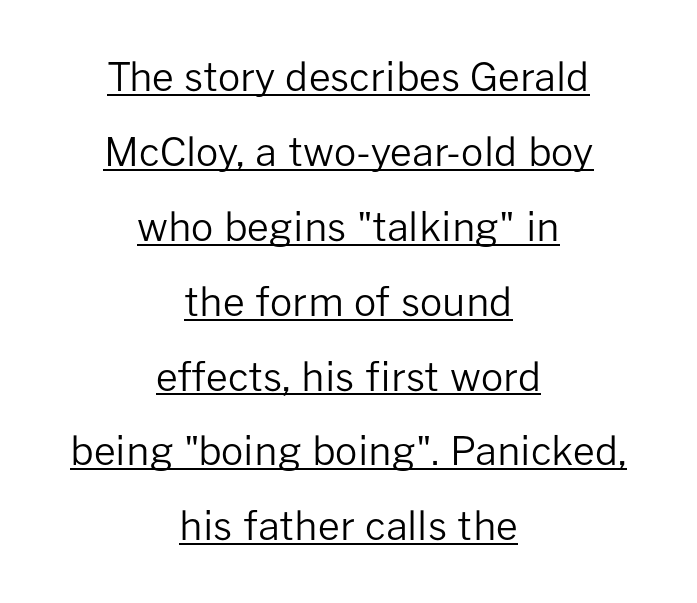
The image shows 39 px regular-weight sans-serif type, upright; set centered, loose line spacing (1.92x), normal letter spacing, underlined; low stroke contrast and a medium x-height.
